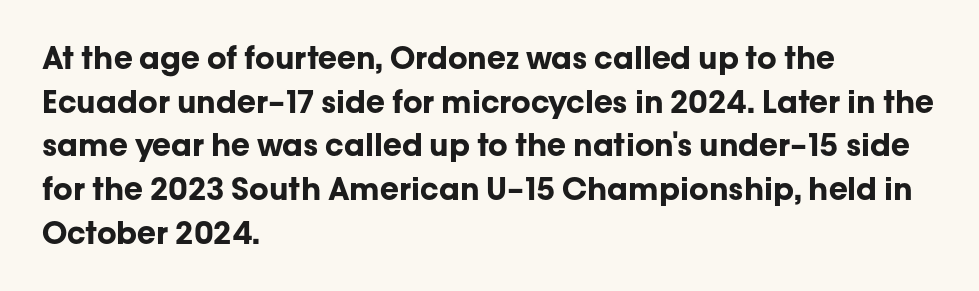
One-word summary of the alignment: left. Bare-footed words on every line. Here the glyphs are tracked normally, forming tight word shapes. A typesetter would call this proportional, since set widths differ per character.
